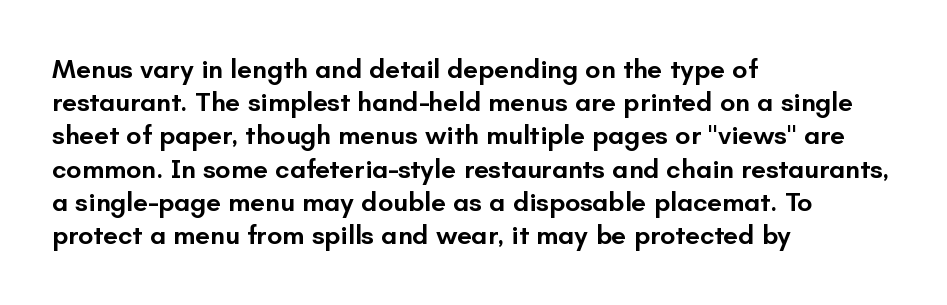
The image shows 27 px text type, upright; set left-aligned, line spacing 1.23x, normal letter spacing, not underlined.
